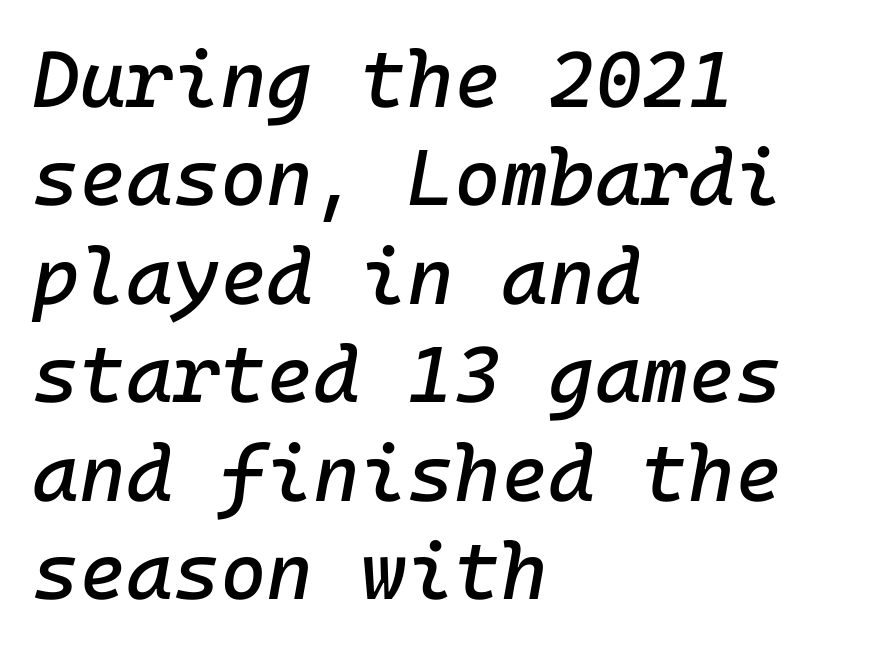
{"italic": "yes", "lean": "right", "slant_degrees": 10, "width": "normal", "stroke_contrast": "low", "x_height": "medium", "underline": "no", "align": "left", "line_spacing_ratio": 1.23, "letter_spacing": "normal", "letter_spacing_em": 0.0, "glyph_px": 80}
